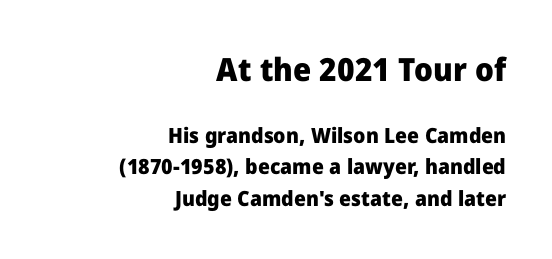
Q: Is the text bold? A: Yes.
Q: Is the text italic (slanted)? A: No, it is upright.
Q: Is the typeface a serif or a sans-serif typeface? A: Sans-serif.
Q: Is the text underlined? A: No.
Q: How is the paragraph aligned? A: Right-aligned.
Q: Is the spacing between letters normal or unusually wide? A: Normal.
Q: Is the spacing between lines tight, normal or loose? A: Normal.
Q: Which block of text is set in a larger size, the first (top) or the second (bottom)? A: The first (top) one.
Q: Width (condensed, normal, or wide)? A: Normal.
Q: Stroke contrast? A: Low.
Q: x-height? A: Medium.
Q: Monospaced? A: No.
